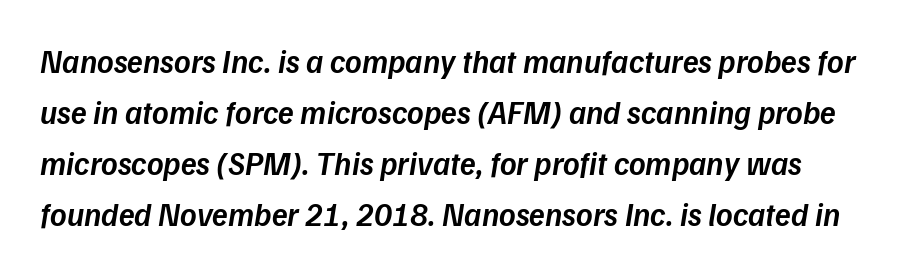
Its strokes are somewhat broadened, the hallmark of semibold type. This sample has the flowing, uneven cadence of proportional lettering. Slanted lettering throughout. The area under the type is left untouched. Characters follow at the spacing the type designer built in.
